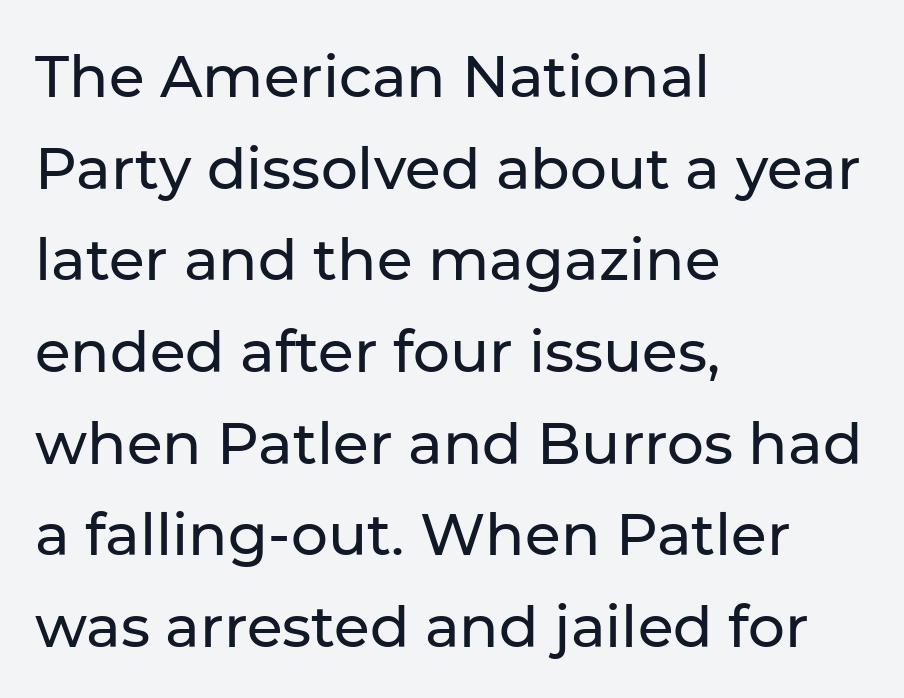
In terms of posture, this sample is upright. These lines are composed in type without serifs. A typesetter would call this leading conventional body-copy spacing. Leftover space on each line is placed entirely after the last word. A typesetter would call this zero additional tracking.
